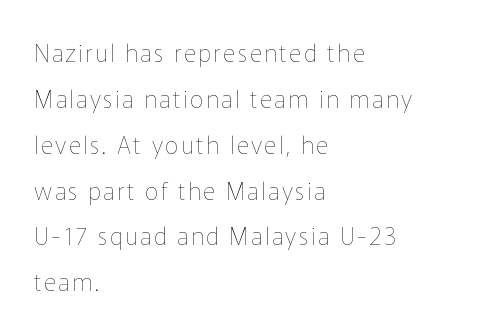
Q: Is the text bold? A: No.
Q: Is the text italic (slanted)? A: No, it is upright.
Q: Is the text underlined? A: No.
Q: How is the paragraph aligned? A: Left-aligned.
Q: Is the spacing between lines tight, normal or loose? A: Loose.
